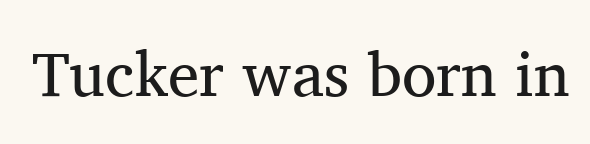
Q: Is the text bold? A: No.
Q: Is the text italic (slanted)? A: No, it is upright.
Q: Is the typeface a serif or a sans-serif typeface? A: Serif.
Q: Is the text underlined? A: No.
Q: Is the spacing between letters normal or unusually wide? A: Normal.
Q: Width (condensed, normal, or wide)? A: Normal.
Q: Stroke contrast? A: Medium.
Q: x-height? A: Medium.
Q: Monospaced? A: No.
